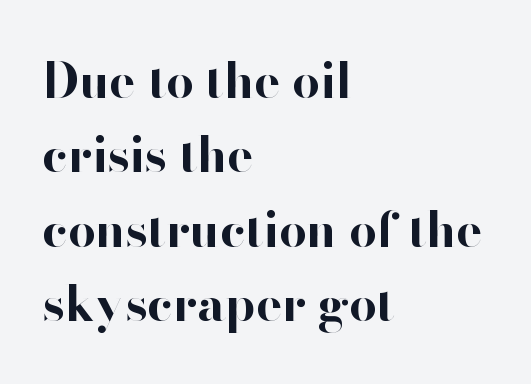
{"serif": "no", "italic": "no", "bold": "yes", "weight": "bold", "width": "normal", "stroke_contrast": "high", "x_height": "small", "monospaced": "no", "underline": "no", "align": "left", "line_spacing": "normal", "line_spacing_ratio": 1.52, "letter_spacing": "normal", "letter_spacing_em": 0.0, "glyph_px": 49}
